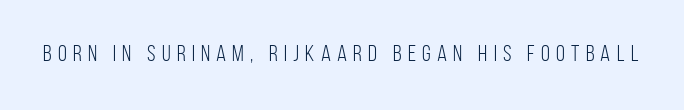
{"italic": "no", "bold": "no", "underline": "no", "letter_spacing": "wide", "letter_spacing_em": 0.27, "glyph_px": 23}
